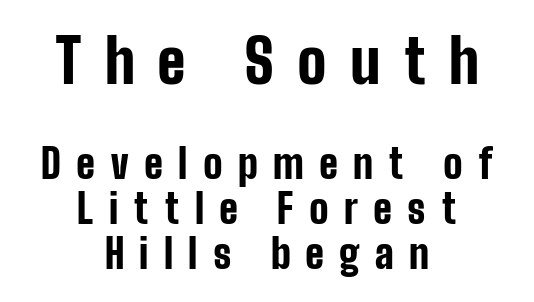
In terms of leading, this rendering errs on the cramped side. Plain, unruled lines of type. This sample has the flowing, uneven cadence of proportional lettering. The letterforms stand isolated, each surrounded by extra space. When letters stand straight like this, we call the style roman or upright.
